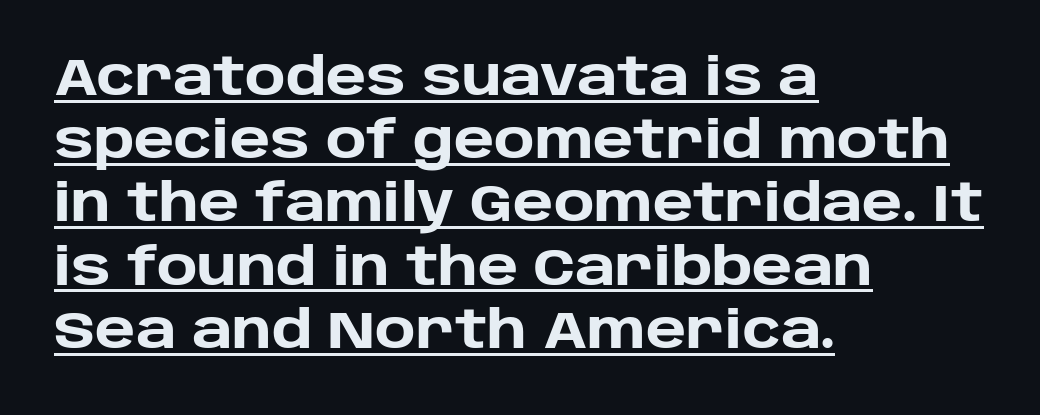
The lettering holds an erect, upright posture throughout. A sans-serif font was chosen for this passage. The face used here appears with an underline applied. Proportional: the letters do not fall into vertical columns. Nobody touched the tracking dial on this one.
